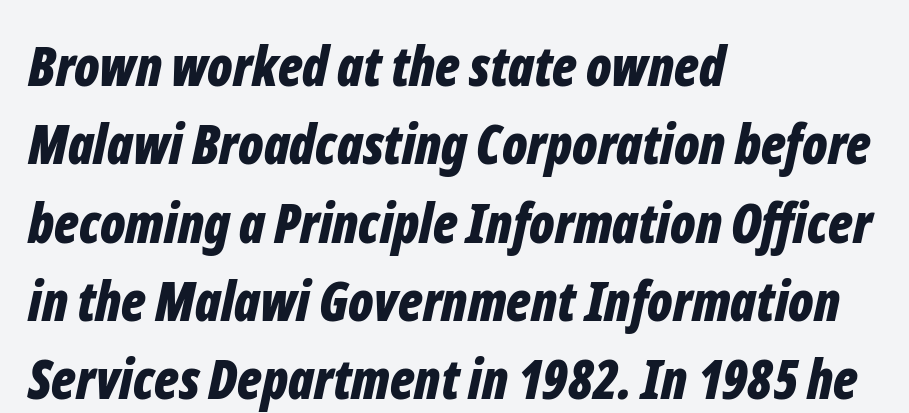
You'd pick this weight for a headline — it's a proper bold. In terms of posture, this sample is oblique. These lines sit exactly where default settings would place them. The setting favours the left margin, as ordinary paragraphs usually do. The face used here is proportionally spaced, like ordinary book or web type. No word sits above an underline.
